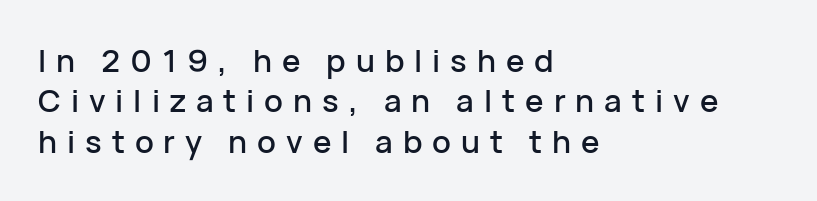
A typesetter would call this proportional, since set widths differ per character. Notice how descenders clear the ascenders below comfortably — that's standard leading. Ascenders rise straight up at ninety degrees. Note: no serifs on the glyphs.
